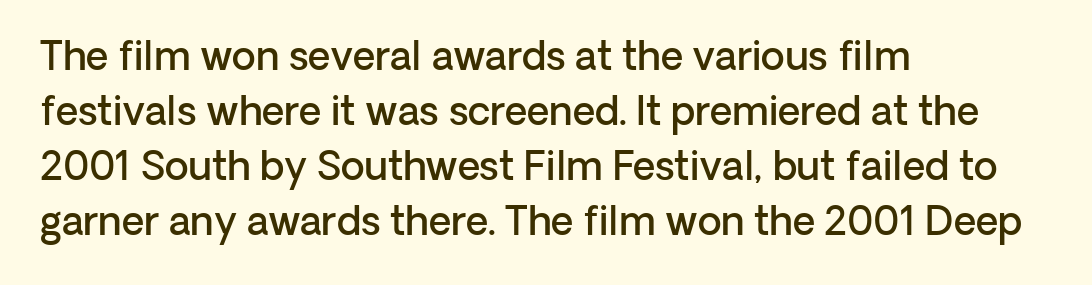
Type style note: lacks serifs. Tracking value appears to be zero — textbook default spacing. This is the regular roman posture of the typeface. Here the designer chose a conventional face with non-uniform glyph widths. Is there much room between lines? A standard amount, neither cramped nor airy. Every letter is mildly thick-stroked: semibold rather than bold.
